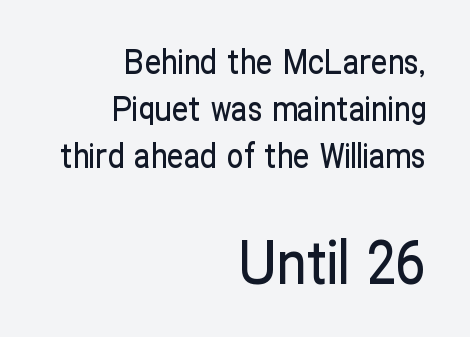
{"serif": "no", "italic": "no", "width": "condensed", "stroke_contrast": "low", "x_height": "medium", "monospaced": "no", "underline": "no", "align": "right", "line_spacing": "normal", "line_spacing_ratio": 1.43, "letter_spacing": "normal", "letter_spacing_em": 0.0, "larger_block": "second", "size_ratio": 1.76, "glyph_px": 58}
